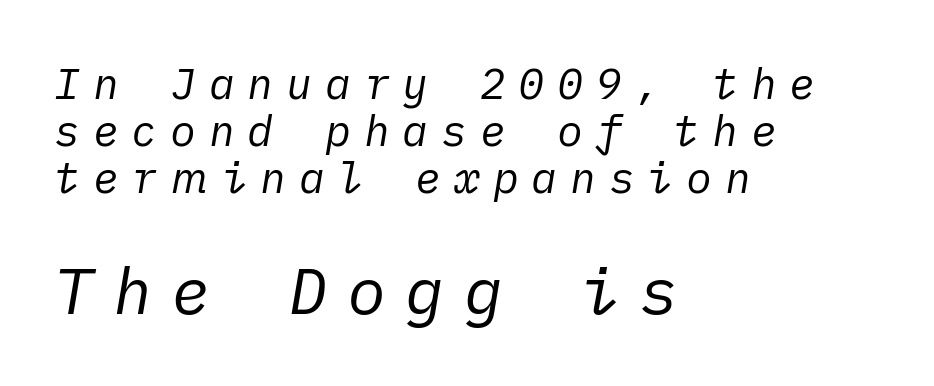
{"italic": "yes", "lean": "right", "slant_degrees": 10, "bold": "no", "weight": "regular", "width": "normal", "stroke_contrast": "low", "x_height": "medium", "underline": "no", "align": "left", "line_spacing": "tight", "line_spacing_ratio": 1.09, "letter_spacing": "wide", "letter_spacing_em": 0.3, "larger_block": "second", "size_ratio": 1.51, "glyph_px": 65}
